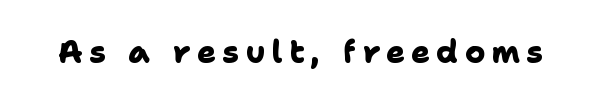
The image shows 31 px heavy sans-serif type; set unusually wide letter spacing (+0.2 em), not underlined; low stroke contrast and a medium x-height.
